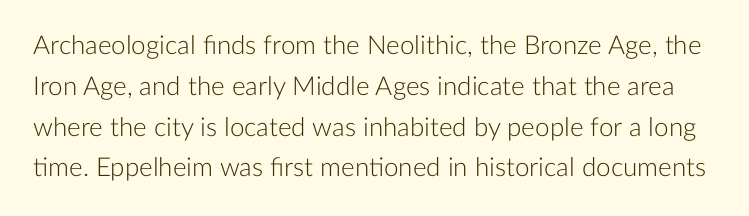
{"italic": "no", "bold": "no", "underline": "no", "line_spacing": "normal", "line_spacing_ratio": 1.57, "letter_spacing": "normal", "letter_spacing_em": 0.0, "glyph_px": 26}
